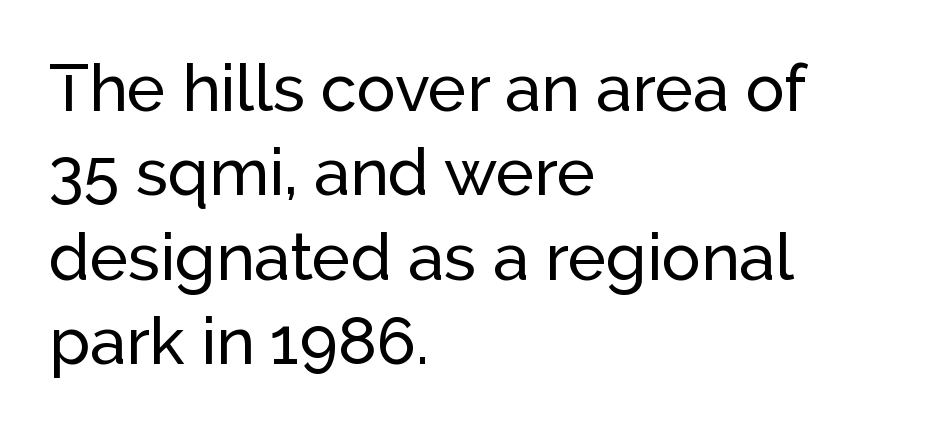
{"serif": "no", "italic": "no", "width": "normal", "stroke_contrast": "low", "x_height": "medium", "monospaced": "no", "underline": "no", "align": "left", "line_spacing": "normal", "line_spacing_ratio": 1.3, "letter_spacing": "normal", "letter_spacing_em": 0.0, "glyph_px": 65}
